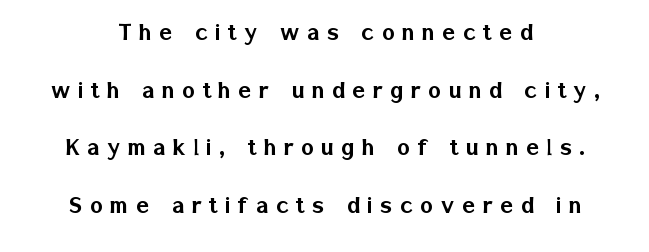
The image shows 27 px text type, upright; set centered, loose line spacing (2.13x), unusually wide letter spacing (+0.28 em), not underlined.
